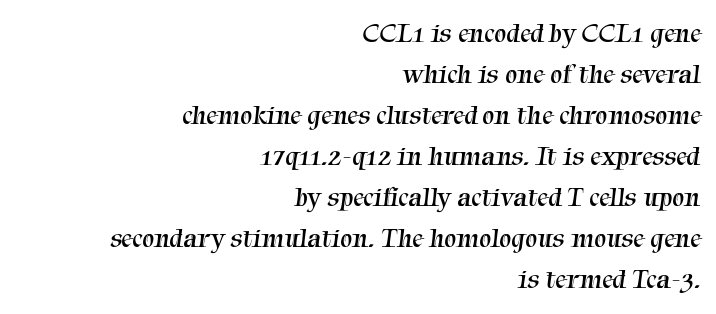
{"bold": "no", "underline": "no", "align": "right", "line_spacing": "normal", "line_spacing_ratio": 1.52, "letter_spacing": "normal", "letter_spacing_em": 0.0, "glyph_px": 27}
